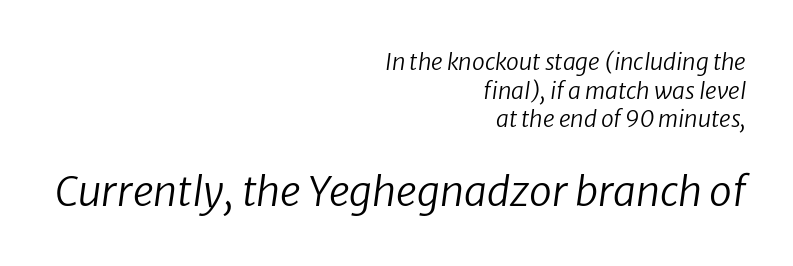
{"italic": "yes", "lean": "right", "slant_degrees": 8, "bold": "no", "weight": "regular", "width": "normal", "stroke_contrast": "low", "x_height": "medium", "monospaced": "no", "underline": "no", "align": "right", "line_spacing_ratio": 1.24, "letter_spacing": "normal", "letter_spacing_em": 0.0, "larger_block": "second", "size_ratio": 1.78, "glyph_px": 41}
